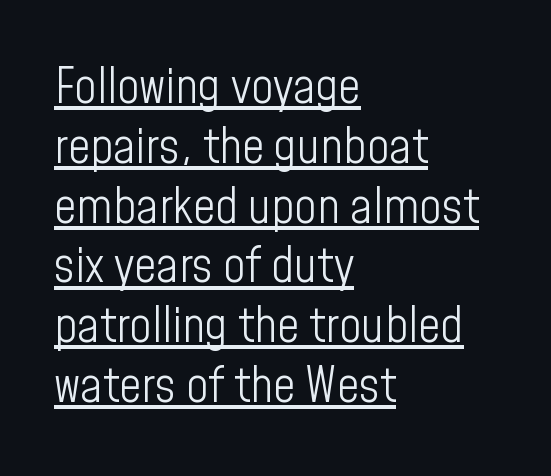
Q: Is the text bold? A: No.
Q: Is the text italic (slanted)? A: No, it is upright.
Q: Is the typeface a serif or a sans-serif typeface? A: Sans-serif.
Q: Is the text underlined? A: Yes.
Q: How is the paragraph aligned? A: Left-aligned.
Q: Is the spacing between letters normal or unusually wide? A: Normal.
Q: Width (condensed, normal, or wide)? A: Condensed.
Q: Stroke contrast? A: Low.
Q: x-height? A: Medium.
Q: Monospaced? A: No.
